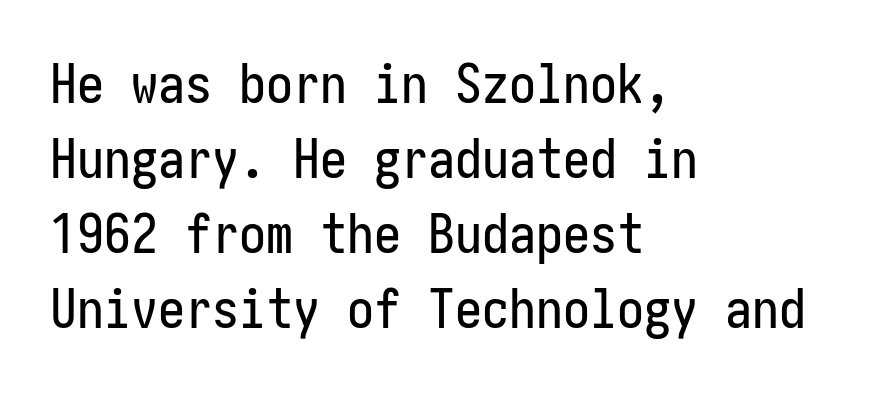
The image shows 54 px condensed sans-serif type, upright; set left-aligned, normal line spacing (1.39x), normal letter spacing, not underlined; low stroke contrast and a medium x-height.
